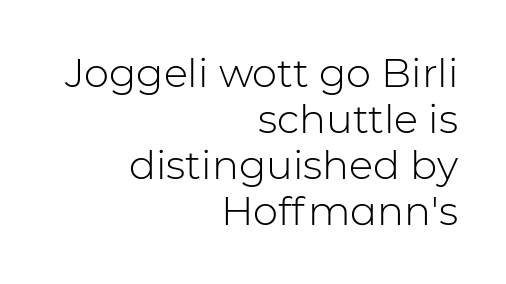
Q: Is the text bold? A: No.
Q: Is the text italic (slanted)? A: No, it is upright.
Q: Is the typeface a serif or a sans-serif typeface? A: Sans-serif.
Q: Is the text underlined? A: No.
Q: How is the paragraph aligned? A: Right-aligned.
Q: Is the spacing between letters normal or unusually wide? A: Normal.
Q: Is the spacing between lines tight, normal or loose? A: Tight.
Q: Width (condensed, normal, or wide)? A: Normal.
Q: Stroke contrast? A: Low.
Q: x-height? A: Medium.
Q: Monospaced? A: No.
